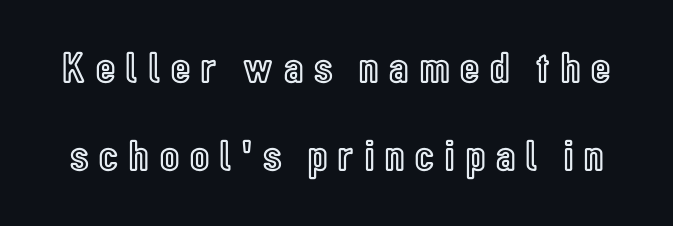
The image shows 44 px condensed type, upright; set loose line spacing (2.01x), unusually wide letter spacing (+0.25 em), not underlined; a medium x-height.
